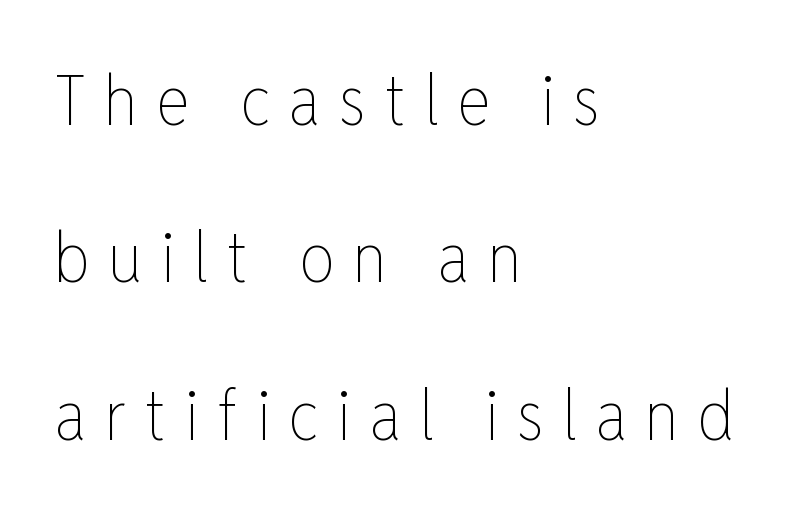
{"italic": "no", "bold": "no", "weight": "thin", "width": "condensed", "stroke_contrast": "low", "x_height": "medium", "monospaced": "no", "underline": "no", "align": "left", "line_spacing": "loose", "line_spacing_ratio": 2.25, "letter_spacing": "wide", "letter_spacing_em": 0.26, "glyph_px": 70}
